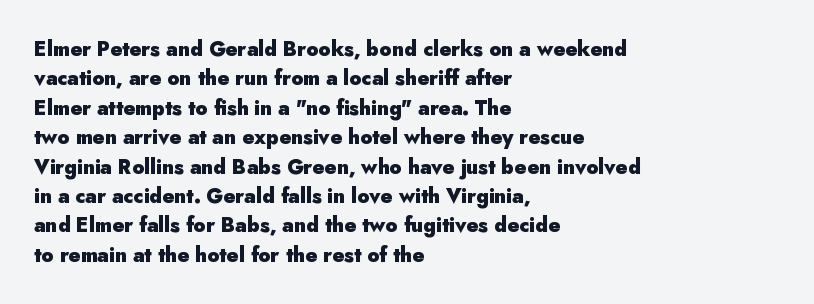
The image shows 20 px bold type, upright; set left-aligned, normal line spacing (1.47x), normal letter spacing, not underlined.
